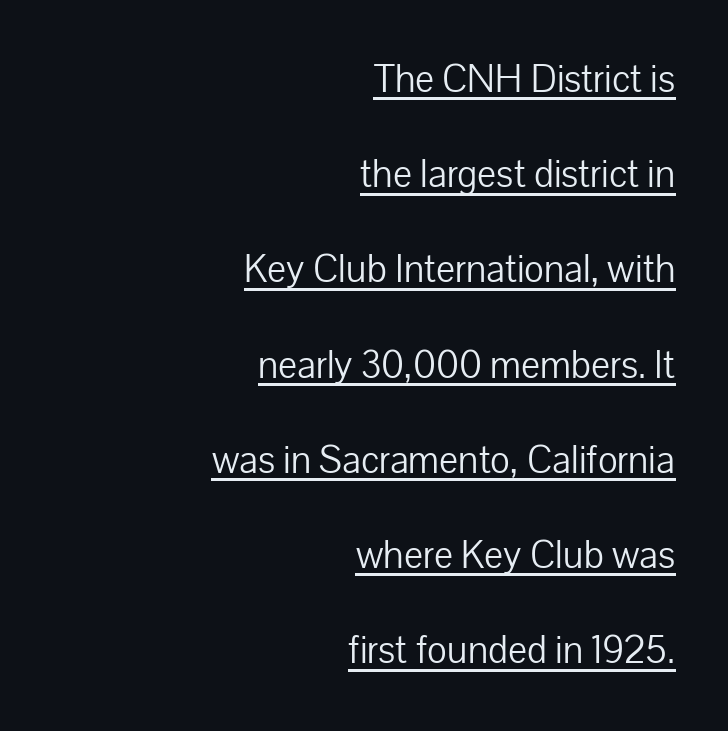
A typesetter would label this face a sans. Horizontal bands of white between lines are thick stripes. Is this a fixed-width face? No — the glyphs have proportional, varying widths. Check the space under the baseline: a stroke is drawn there. Summary of weight: not heavy and not bold.
